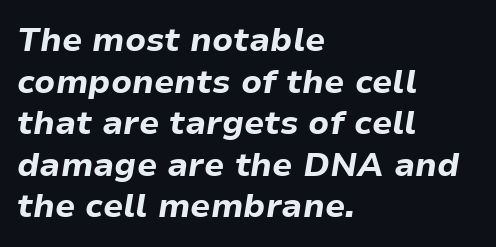
Q: Is the text bold? A: Yes.
Q: Is the text italic (slanted)? A: Yes, it leans right by about 9 degrees.
Q: Is the text underlined? A: No.
Q: How is the paragraph aligned? A: Left-aligned.
Q: Is the spacing between letters normal or unusually wide? A: Normal.
Q: Is the spacing between lines tight, normal or loose? A: Normal.
Q: Width (condensed, normal, or wide)? A: Normal.
Q: Stroke contrast? A: Low.
Q: x-height? A: Medium.
Q: Monospaced? A: No.
